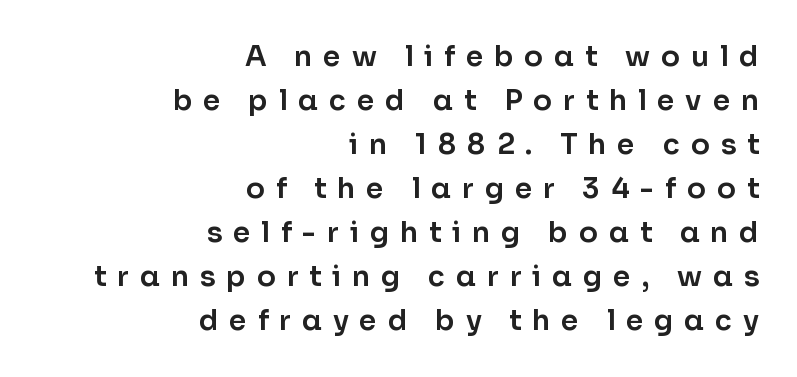
Underline: absent. This block has exactly the height ordinary leading produces. The type family on display is of the sans-serif kind. Look at the tracking — it's clearly loosened, letters drifting apart. Line ends are locked; line starts wander.
